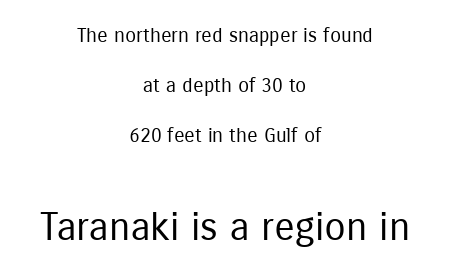
{"serif": "no", "italic": "no", "bold": "no", "weight": "regular", "width": "condensed", "stroke_contrast": "low", "x_height": "medium", "monospaced": "no", "underline": "no", "align": "center", "line_spacing": "loose", "line_spacing_ratio": 2.49, "letter_spacing": "normal", "letter_spacing_em": 0.0, "larger_block": "second", "size_ratio": 1.95, "glyph_px": 39}
